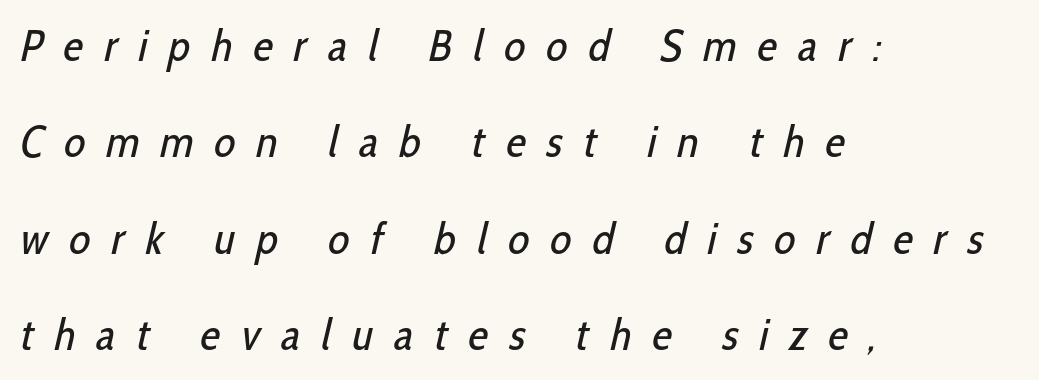
{"serif": "no", "bold": "no", "weight": "regular", "width": "condensed", "stroke_contrast": "low", "x_height": "medium", "monospaced": "no", "underline": "no", "align": "left", "line_spacing": "loose", "line_spacing_ratio": 2.19, "letter_spacing": "wide", "letter_spacing_em": 0.48, "glyph_px": 44}
